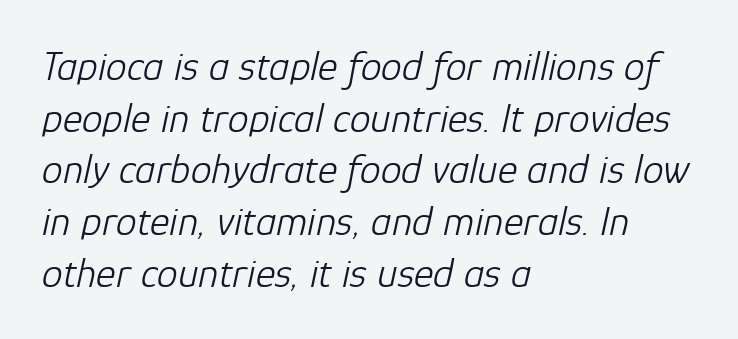
{"italic": "yes", "lean": "right", "slant_degrees": 12, "bold": "no", "weight": "light", "width": "normal", "stroke_contrast": "low", "x_height": "medium", "monospaced": "no", "underline": "no", "align": "left", "line_spacing_ratio": 1.23, "letter_spacing": "normal", "letter_spacing_em": 0.0, "glyph_px": 42}
